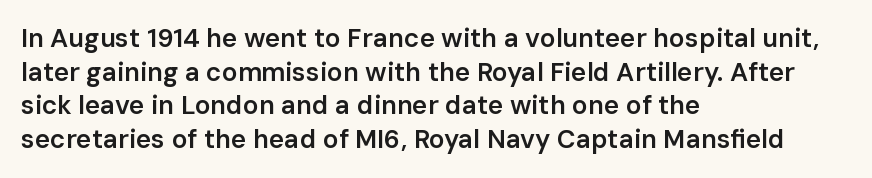
Each row of text sits above clean, open space. Notice how the passage keeps a crisp vertical edge on the left only. These lines keep a tight, regular rhythm from letter to letter. The strokes are fattened partway — semibold, not bold. Regarding leading, the lines here are spaced in the standard way. Upright lettering throughout.
